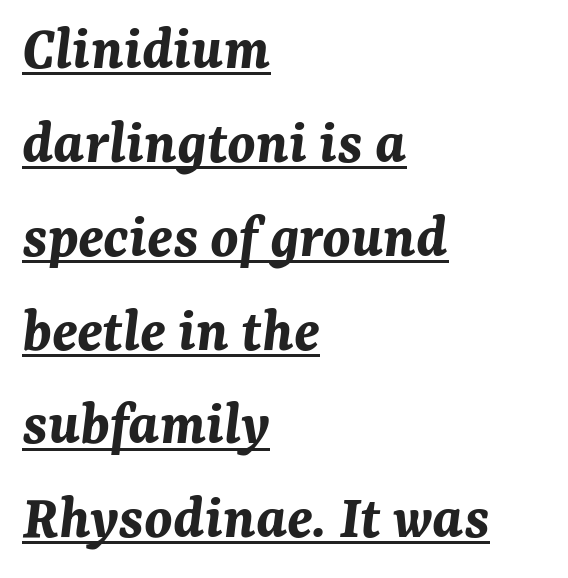
The image shows 63 px bold type, italic (leaning right); set left-aligned, normal line spacing (1.49x), normal letter spacing, underlined; medium stroke contrast and a medium x-height.
